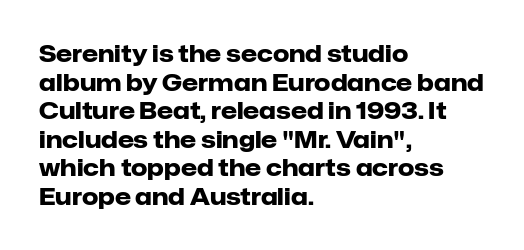
The image shows 23 px bold type, upright; set left-aligned, line spacing 1.24x, normal letter spacing, not underlined.
